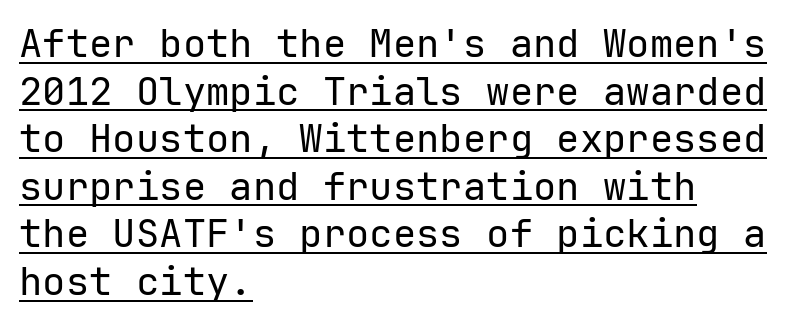
{"serif": "no", "italic": "no", "bold": "no", "weight": "regular", "width": "normal", "stroke_contrast": "low", "x_height": "medium", "underline": "yes", "align": "left", "line_spacing_ratio": 1.22, "letter_spacing": "normal", "letter_spacing_em": 0.0, "glyph_px": 39}
